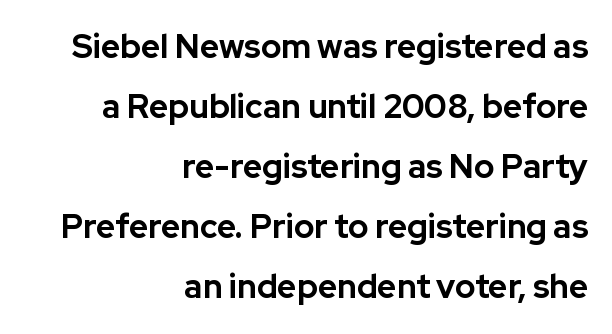
{"serif": "no", "italic": "no", "bold": "yes", "weight": "bold", "width": "normal", "stroke_contrast": "low", "x_height": "medium", "monospaced": "no", "underline": "no", "align": "right", "line_spacing_ratio": 1.82, "letter_spacing": "normal", "letter_spacing_em": 0.0, "glyph_px": 33}
